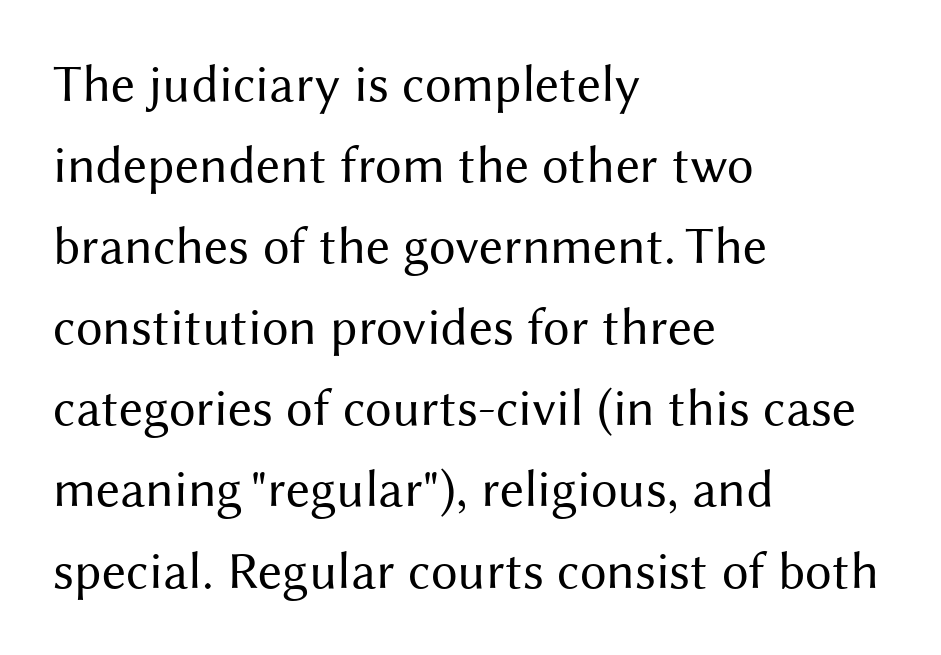
The passage shown stacks its lines at a standard gap. This is not heavy type; no bold has been used. Character widths vary here, with narrow letters taking less room than wide ones. Where is the straight margin? On the left.
